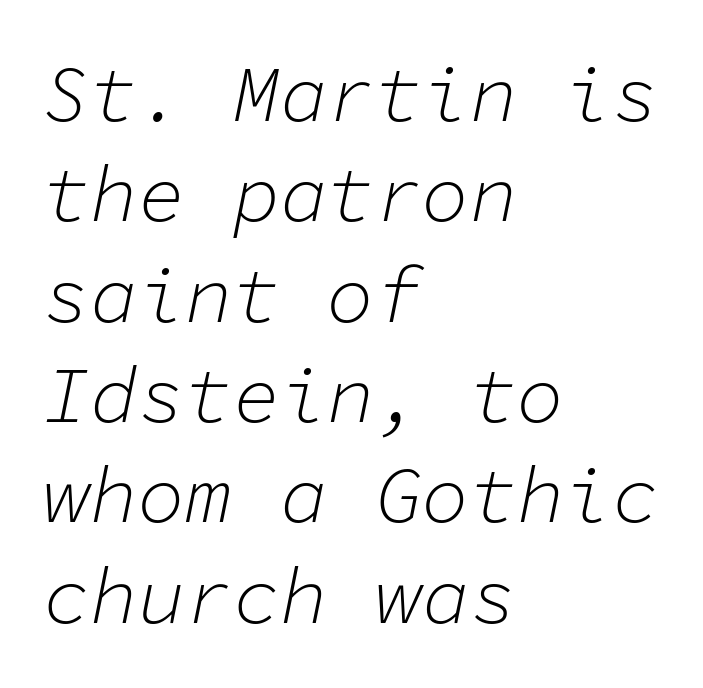
{"italic": "yes", "lean": "right", "slant_degrees": 11, "bold": "no", "weight": "light", "width": "normal", "stroke_contrast": "low", "x_height": "medium", "monospaced": "yes", "underline": "no", "align": "left", "line_spacing": "normal", "line_spacing_ratio": 1.27, "letter_spacing": "normal", "letter_spacing_em": 0.0, "glyph_px": 79}
